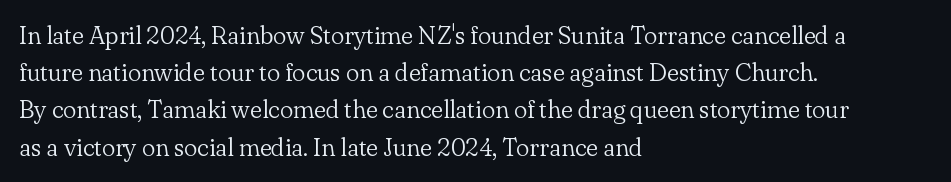
Q: Is the text bold? A: No.
Q: Is the text italic (slanted)? A: No, it is upright.
Q: Is the text underlined? A: No.
Q: How is the paragraph aligned? A: Left-aligned.
Q: Is the spacing between letters normal or unusually wide? A: Normal.
Q: Is the spacing between lines tight, normal or loose? A: Normal.
